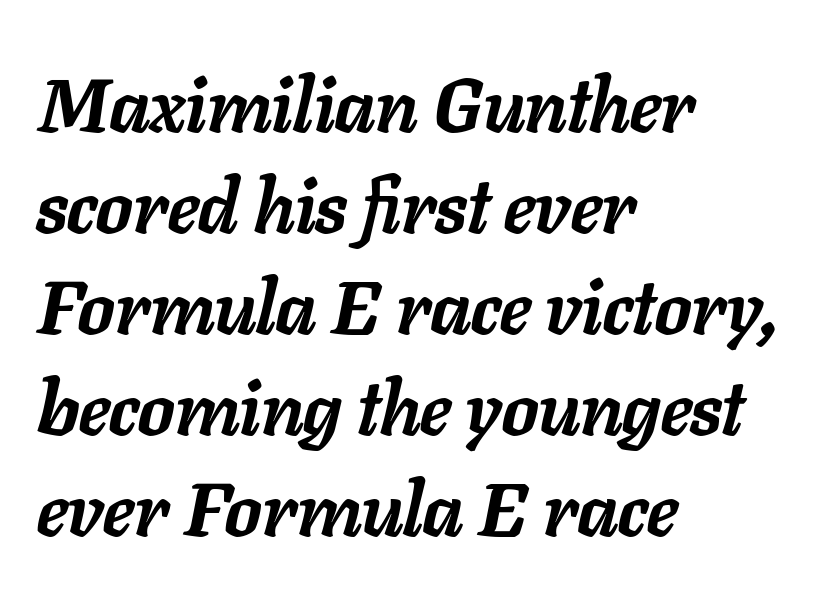
Q: Is the text bold? A: Yes.
Q: Is the text italic (slanted)? A: Yes, it leans right by about 11 degrees.
Q: Is the text underlined? A: No.
Q: How is the paragraph aligned? A: Left-aligned.
Q: Is the spacing between letters normal or unusually wide? A: Normal.
Q: Is the spacing between lines tight, normal or loose? A: Normal.
Q: Width (condensed, normal, or wide)? A: Normal.
Q: Stroke contrast? A: Low.
Q: x-height? A: Medium.
Q: Monospaced? A: No.
